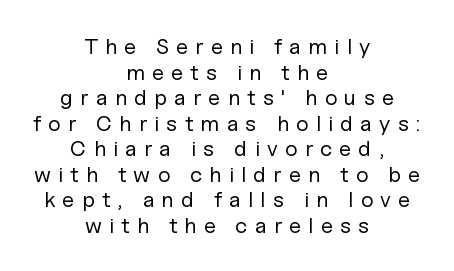
{"italic": "no", "bold": "no", "underline": "no", "align": "center", "line_spacing_ratio": 1.16, "letter_spacing": "wide", "letter_spacing_em": 0.33, "glyph_px": 22}
